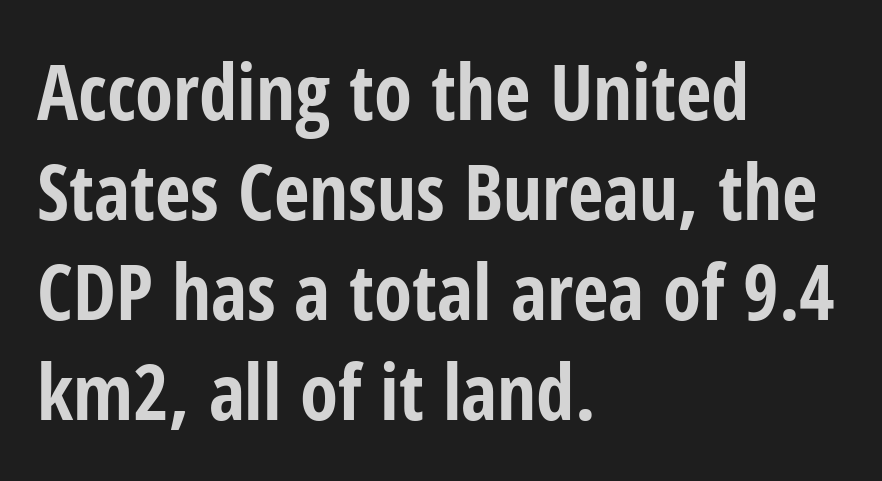
The image shows 77 px bold, condensed sans-serif type, upright; set left-aligned, normal line spacing (1.3x), normal letter spacing, not underlined; low stroke contrast and a medium x-height.
